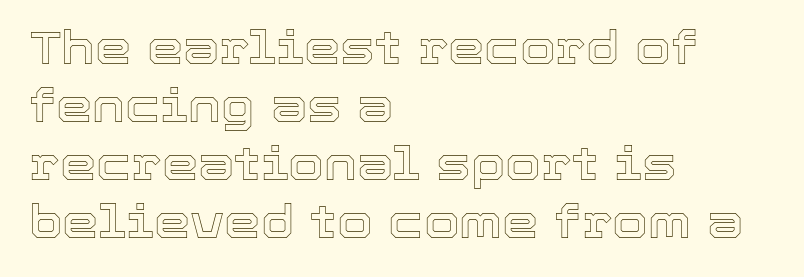
Caption: standard tracking, unaltered. In terms of posture, this sample is upright. These lines stack with their left ends in a neat column. The line-height multiplier appears to be the usual default. The passage shown is typed in a proportional face where columns would drift.
